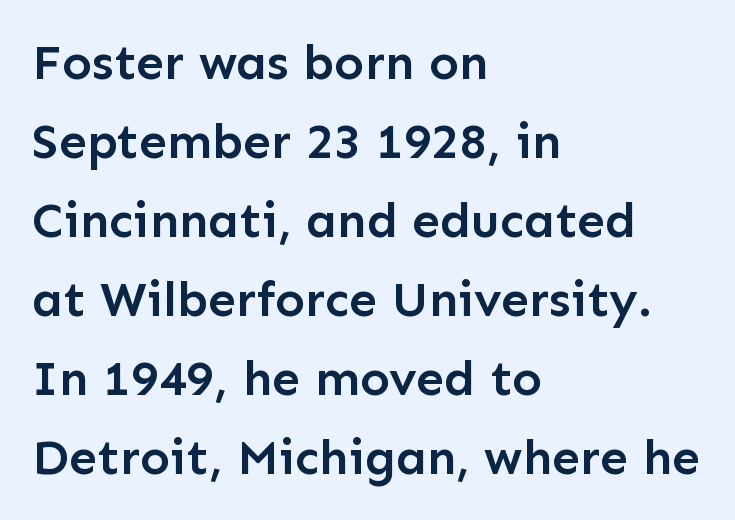
Q: Is the text bold? A: Semi-bold.
Q: Is the text italic (slanted)? A: No, it is upright.
Q: Is the typeface a serif or a sans-serif typeface? A: Sans-serif.
Q: Is the text underlined? A: No.
Q: How is the paragraph aligned? A: Left-aligned.
Q: Is the spacing between letters normal or unusually wide? A: Normal.
Q: Is the spacing between lines tight, normal or loose? A: Normal.
Q: Width (condensed, normal, or wide)? A: Normal.
Q: Stroke contrast? A: Low.
Q: x-height? A: Medium.
Q: Monospaced? A: No.
